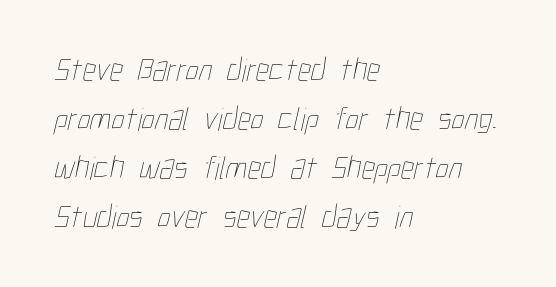
Each stroke keeps to a modest, everyday thickness or less. Nobody drew a line under any word here. Quick note: interline space is typical. The rendering keeps characters at their native spacing.
